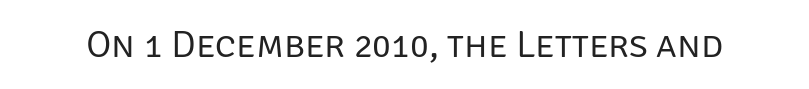
Q: Is the text bold? A: No.
Q: Is the text italic (slanted)? A: No, it is upright.
Q: Is the typeface a serif or a sans-serif typeface? A: Sans-serif.
Q: Is the text underlined? A: No.
Q: Is the spacing between letters normal or unusually wide? A: Normal.
Q: Width (condensed, normal, or wide)? A: Normal.
Q: Stroke contrast? A: Low.
Q: x-height? A: Large.
Q: Monospaced? A: No.
